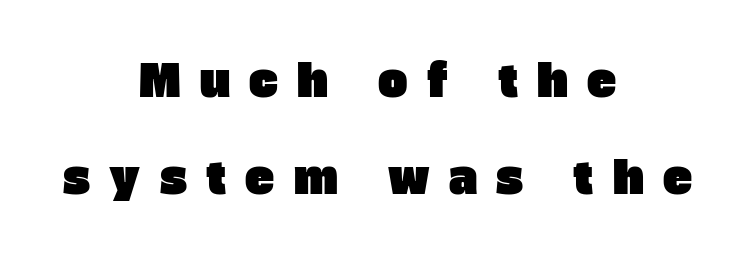
{"serif": "no", "width": "normal", "stroke_contrast": "low", "x_height": "large", "monospaced": "no", "underline": "no", "align": "center", "line_spacing": "loose", "line_spacing_ratio": 2.21, "letter_spacing": "wide", "letter_spacing_em": 0.44, "glyph_px": 44}
